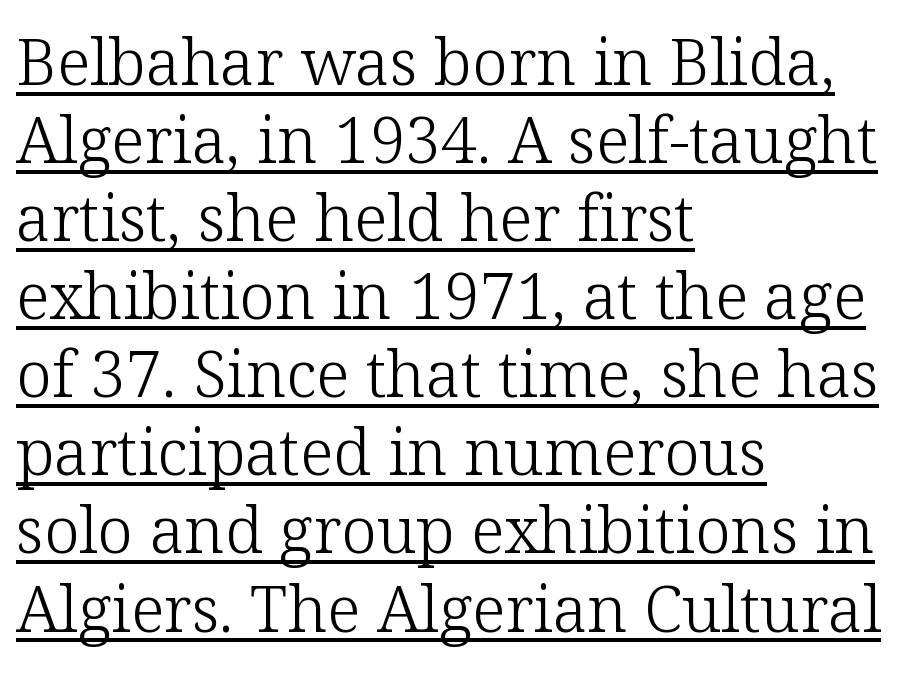
Q: Is the text bold? A: No.
Q: Is the text italic (slanted)? A: No, it is upright.
Q: Is the typeface a serif or a sans-serif typeface? A: Serif.
Q: Is the text underlined? A: Yes.
Q: How is the paragraph aligned? A: Left-aligned.
Q: Is the spacing between letters normal or unusually wide? A: Normal.
Q: Width (condensed, normal, or wide)? A: Normal.
Q: Stroke contrast? A: Low.
Q: x-height? A: Medium.
Q: Monospaced? A: No.
